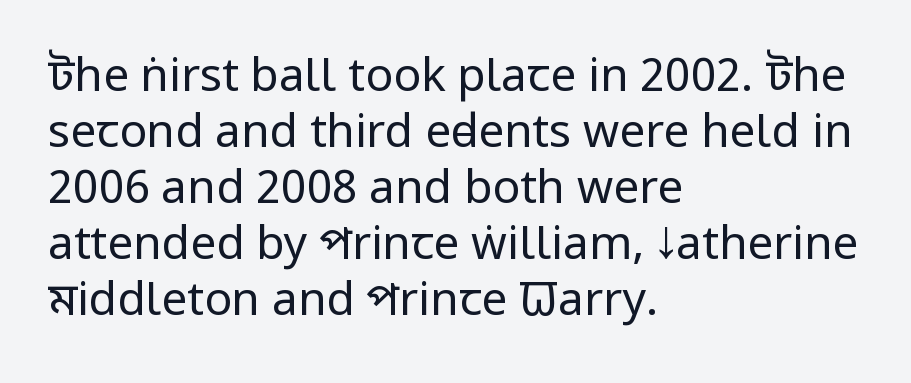
The image shows 46 px regular-weight, condensed sans-serif type, upright; set left-aligned, line spacing 1.22x, normal letter spacing, not underlined; low stroke contrast and a large x-height.
